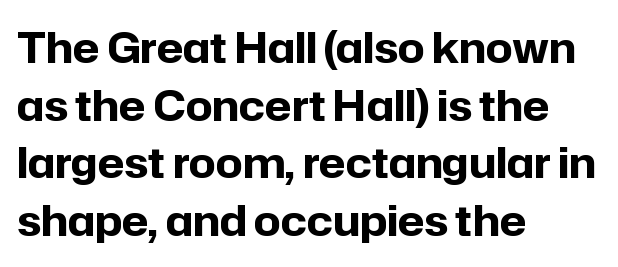
The image shows 42 px bold sans-serif type, upright; set left-aligned, normal line spacing (1.37x), normal letter spacing, not underlined; low stroke contrast and a medium x-height.
